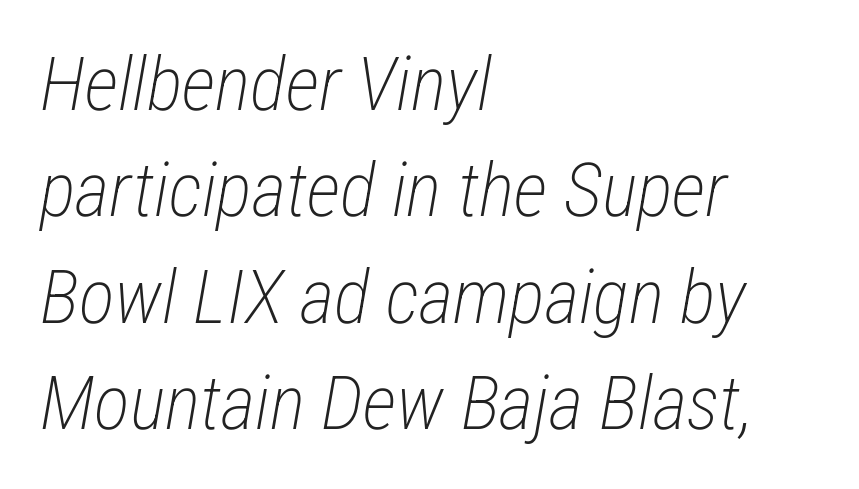
Stroke mass is kept to a normal reading level or below. Line starts are locked; line ends wander. Nobody touched the tracking dial on this one. Yep, that's italic — everything's leaning. Honestly, the row spacing looks completely unremarkable. The passage shown is typed in a proportional face where columns would drift.
